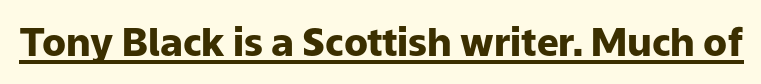
The image shows 39 px heavy sans-serif type, upright; set normal letter spacing, underlined; low stroke contrast and a medium x-height.
